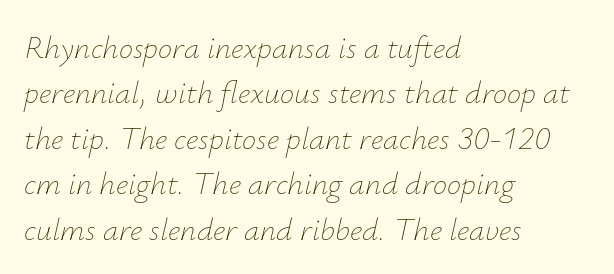
{"italic": "yes", "lean": "right", "slant_degrees": 12, "bold": "no", "weight": "thin", "width": "normal", "stroke_contrast": "low", "x_height": "small", "monospaced": "no", "underline": "no", "align": "left", "line_spacing": "normal", "line_spacing_ratio": 1.42, "letter_spacing": "normal", "letter_spacing_em": 0.0, "glyph_px": 32}
